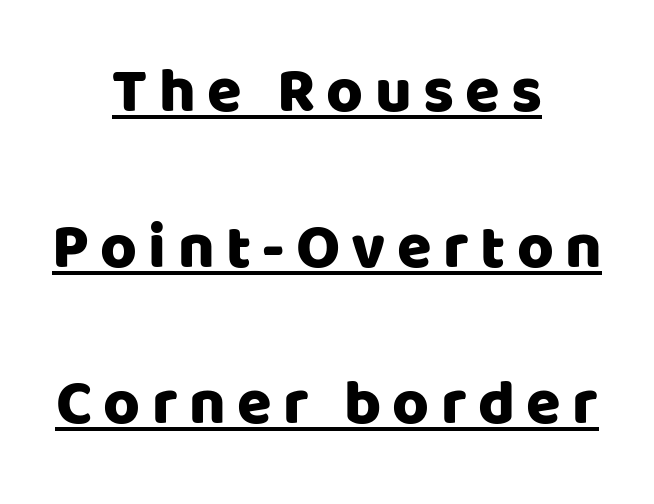
Q: Is the text italic (slanted)? A: No, it is upright.
Q: Is the typeface a serif or a sans-serif typeface? A: Sans-serif.
Q: Is the text underlined? A: Yes.
Q: How is the paragraph aligned? A: Centered.
Q: Is the spacing between lines tight, normal or loose? A: Loose.
Q: Width (condensed, normal, or wide)? A: Normal.
Q: Stroke contrast? A: Low.
Q: x-height? A: Large.
Q: Monospaced? A: No.
